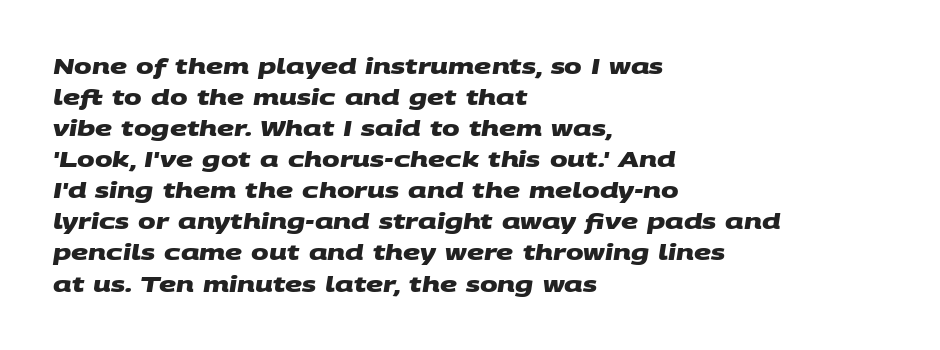
The space beneath each line is pristine and unruled. Words appear dense and cohesive because spacing is normal. Caption: bold face, heavy strokes. Notice how descenders clear the ascenders below comfortably — that's standard leading. Is the block centered? No — it sits flush against the left margin.
